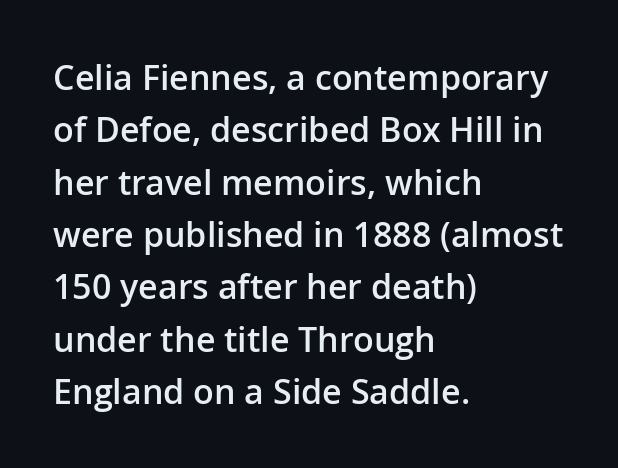
{"serif": "no", "italic": "no", "bold": "semi", "weight": "semibold", "width": "normal", "stroke_contrast": "low", "x_height": "medium", "monospaced": "no", "underline": "no", "align": "left", "line_spacing": "normal", "line_spacing_ratio": 1.54, "letter_spacing": "normal", "letter_spacing_em": 0.0, "glyph_px": 34}
